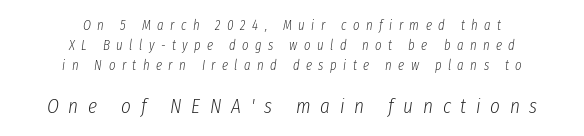
The image shows 21 px text type, italic (leaning right); set centered, normal line spacing (1.44x), unusually wide letter spacing (+0.46 em), not underlined; the second (bottom) block is 1.5x larger.
